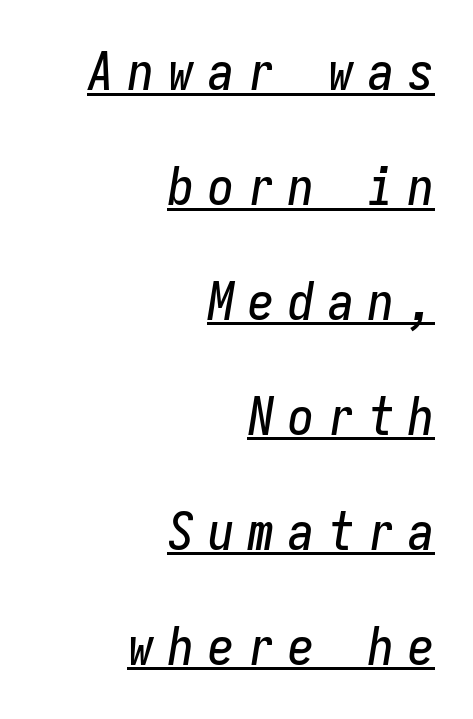
Q: Is the text italic (slanted)? A: Yes, it leans right by about 9 degrees.
Q: Is the text underlined? A: Yes.
Q: How is the paragraph aligned? A: Right-aligned.
Q: Is the spacing between letters normal or unusually wide? A: Unusually wide.
Q: Is the spacing between lines tight, normal or loose? A: Loose.
Q: Width (condensed, normal, or wide)? A: Condensed.
Q: Stroke contrast? A: Low.
Q: x-height? A: Medium.
Q: Monospaced? A: Yes.
